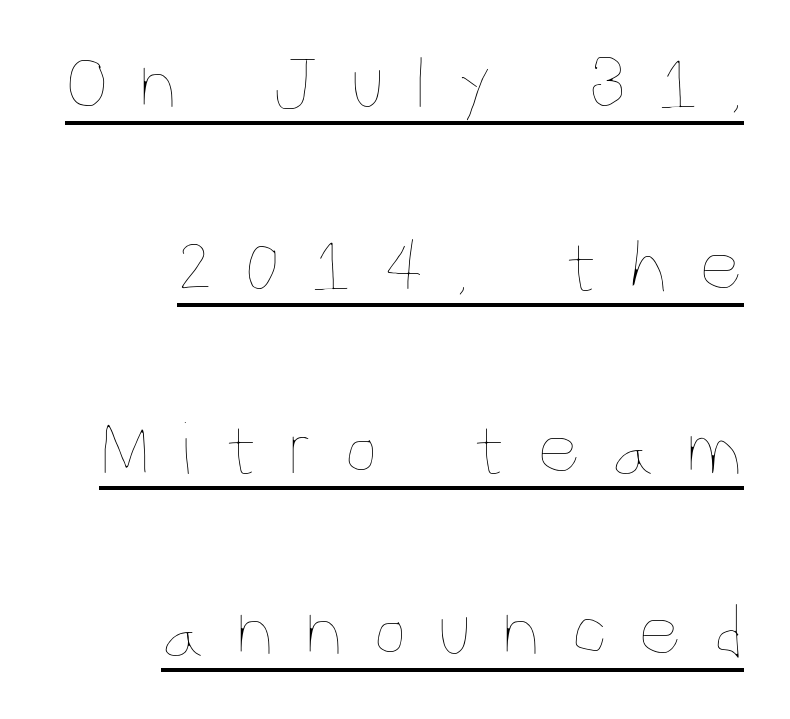
If you drew a line through each stem, it would be perfectly vertical. You could only call the tracking loose — the letters float apart. A typesetter would call this proportional, since set widths differ per character. Decoration check: the copy is underlined. Leading: increased.
